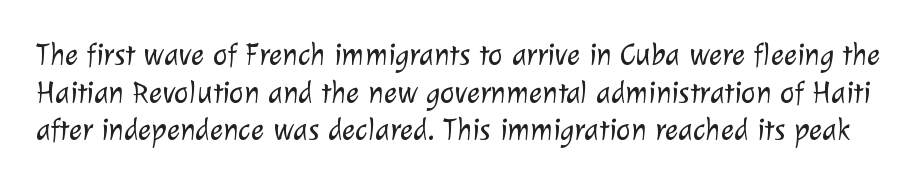
The image shows 31 px light sans-serif type; set line spacing 1.21x, normal letter spacing, not underlined; low stroke contrast and a medium x-height.
